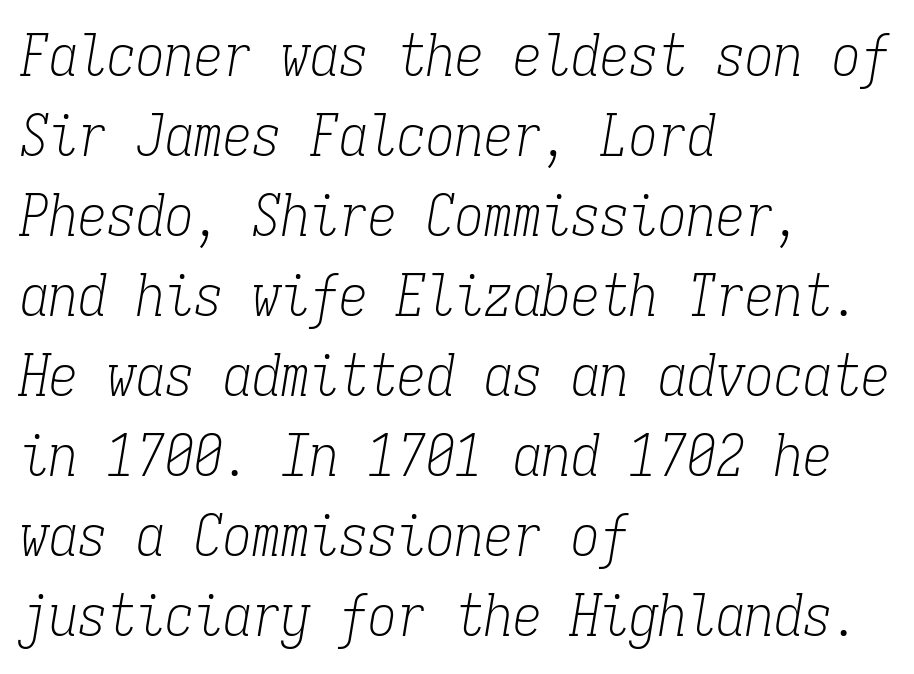
The image shows 58 px light, condensed serif type, italic (leaning right), monospaced; set left-aligned, normal line spacing (1.38x), normal letter spacing, not underlined; low stroke contrast and a medium x-height.
